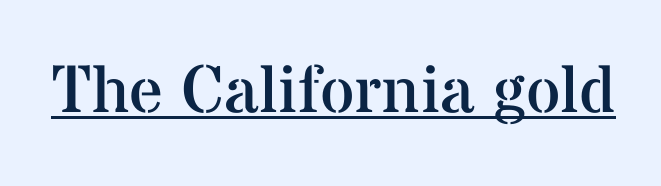
{"serif": "yes", "italic": "no", "bold": "no", "weight": "regular", "width": "normal", "stroke_contrast": "medium", "x_height": "medium", "monospaced": "no", "underline": "yes", "letter_spacing": "normal", "letter_spacing_em": 0.0, "glyph_px": 67}
